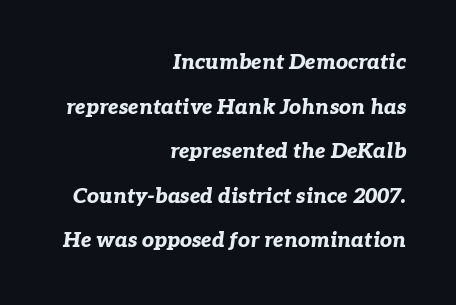
{"italic": "yes", "lean": "right", "slant_degrees": 7, "bold": "yes", "underline": "no", "align": "right", "line_spacing": "loose", "line_spacing_ratio": 2.12, "letter_spacing": "normal", "letter_spacing_em": 0.0, "glyph_px": 21}
